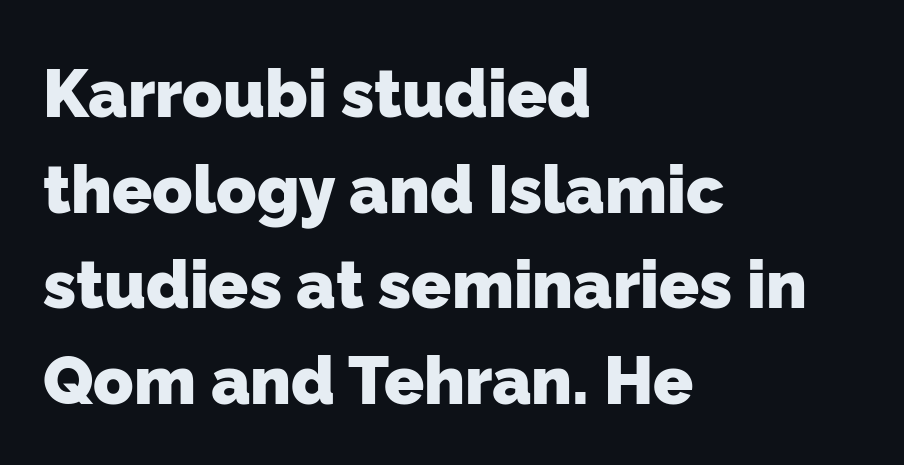
{"serif": "no", "bold": "yes", "weight": "heavy", "width": "normal", "stroke_contrast": "low", "x_height": "medium", "monospaced": "no", "underline": "no", "align": "left", "line_spacing": "normal", "line_spacing_ratio": 1.45, "letter_spacing": "normal", "letter_spacing_em": 0.0, "glyph_px": 66}
